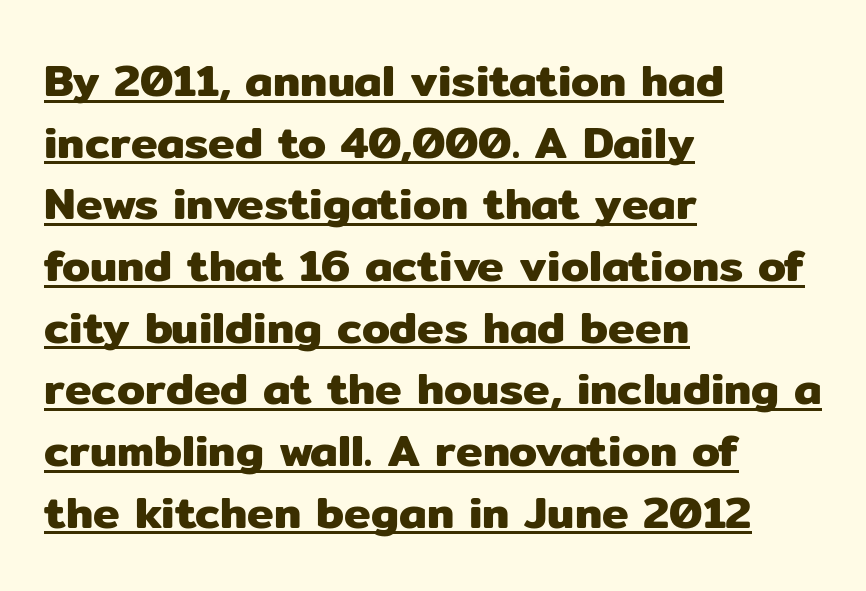
The image shows 45 px sans-serif type, upright; set left-aligned, normal line spacing (1.37x), normal letter spacing, underlined; low stroke contrast and a medium x-height.
